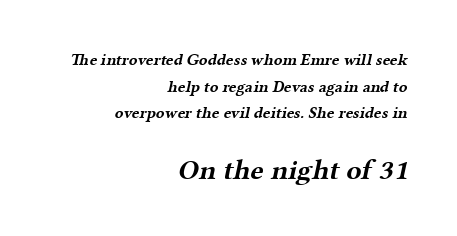
The image shows 28 px bold, wide serif type; set right-aligned, normal line spacing (1.67x), normal letter spacing, not underlined; the second (bottom) block is 1.75x larger; medium stroke contrast and a medium x-height.
